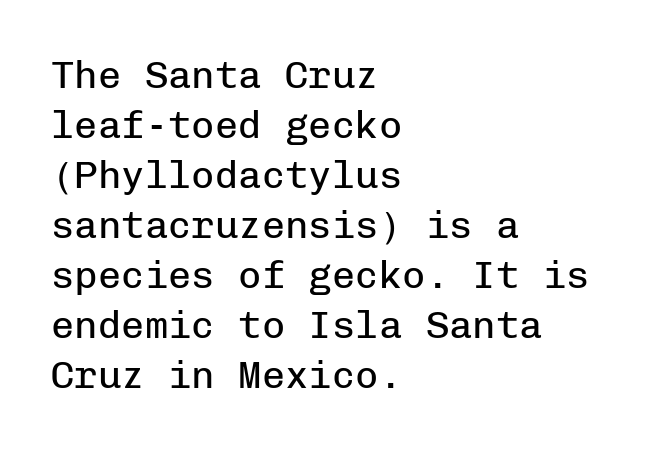
Q: Is the text bold? A: No.
Q: Is the text italic (slanted)? A: No, it is upright.
Q: Is the typeface a serif or a sans-serif typeface? A: Sans-serif.
Q: Is the text underlined? A: No.
Q: How is the paragraph aligned? A: Left-aligned.
Q: Is the spacing between letters normal or unusually wide? A: Normal.
Q: Is the spacing between lines tight, normal or loose? A: Normal.
Q: Width (condensed, normal, or wide)? A: Normal.
Q: Stroke contrast? A: Low.
Q: x-height? A: Medium.
Q: Monospaced? A: Yes.
